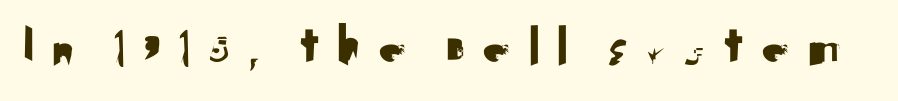
Q: Is the text italic (slanted)? A: No, it is upright.
Q: Is the typeface a serif or a sans-serif typeface? A: Sans-serif.
Q: Is the text underlined? A: No.
Q: Is the spacing between letters normal or unusually wide? A: Unusually wide.
Q: Width (condensed, normal, or wide)? A: Normal.
Q: Stroke contrast? A: Medium.
Q: x-height? A: Small.
Q: Monospaced? A: No.
